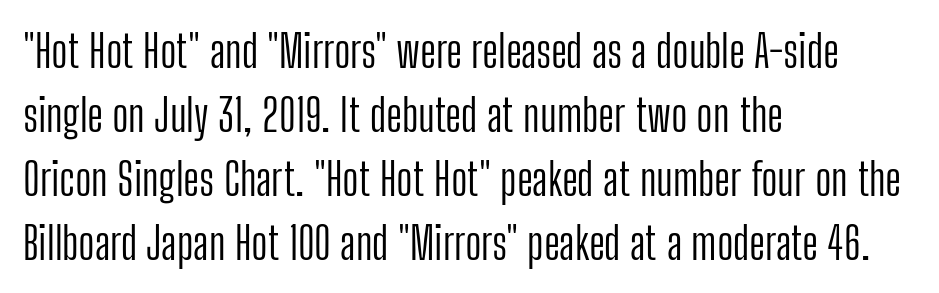
To sum up the face: it is a sans, with no serifs. Vertical strokes here are truly vertical. These lines stack with their left ends in a neat column. The leading is moderate, giving the passage an even texture.
